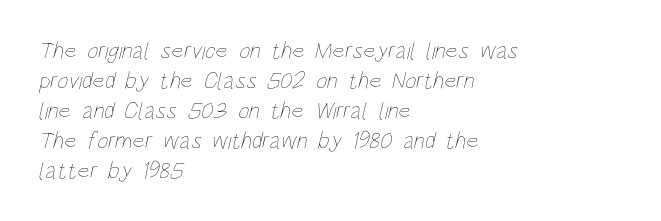
{"bold": "no", "underline": "no", "align": "left", "line_spacing": "normal", "line_spacing_ratio": 1.25, "letter_spacing": "normal", "letter_spacing_em": 0.0, "glyph_px": 24}
